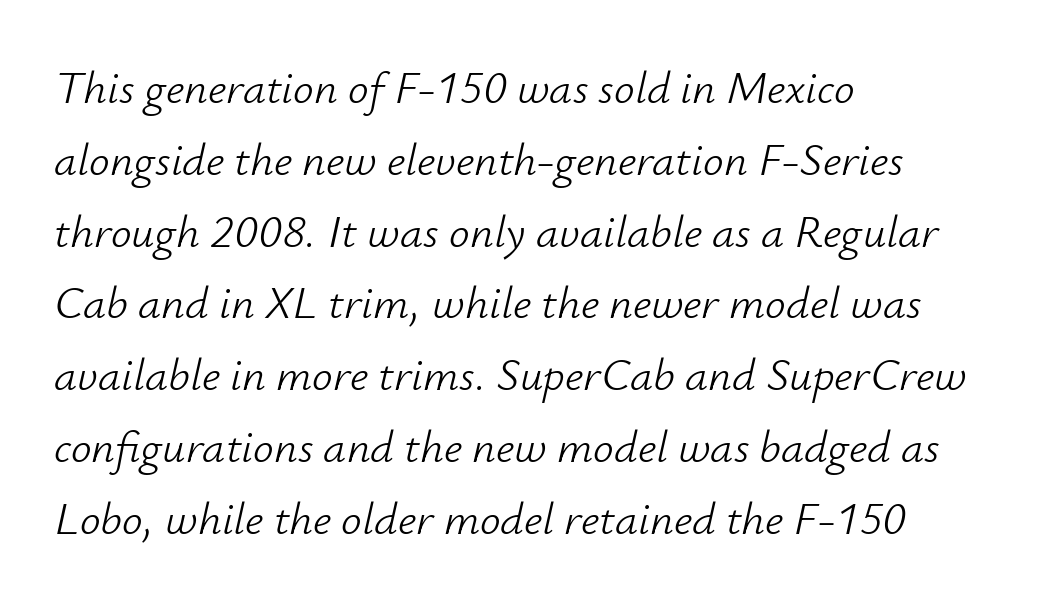
Is the block centered? No — it sits flush against the left margin. No heavy texture on the line: the type isn't bold. Each new line begins a customary step beneath the previous one. This sample has the flowing, uneven cadence of proportional lettering.
